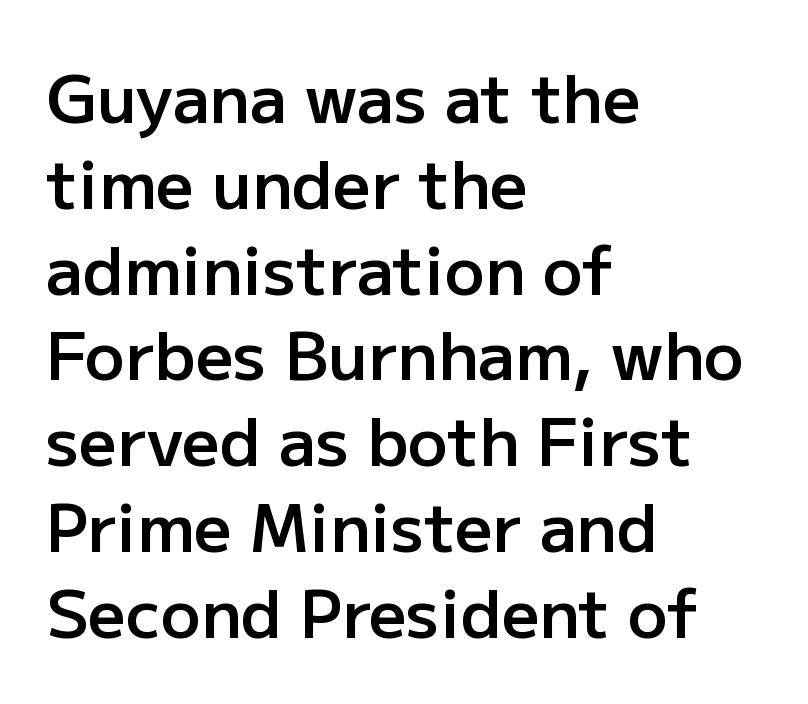
{"serif": "no", "italic": "no", "bold": "semi", "weight": "semibold", "width": "normal", "stroke_contrast": "low", "x_height": "medium", "monospaced": "no", "underline": "no", "align": "left", "line_spacing": "normal", "line_spacing_ratio": 1.3, "letter_spacing": "normal", "letter_spacing_em": 0.0, "glyph_px": 66}
